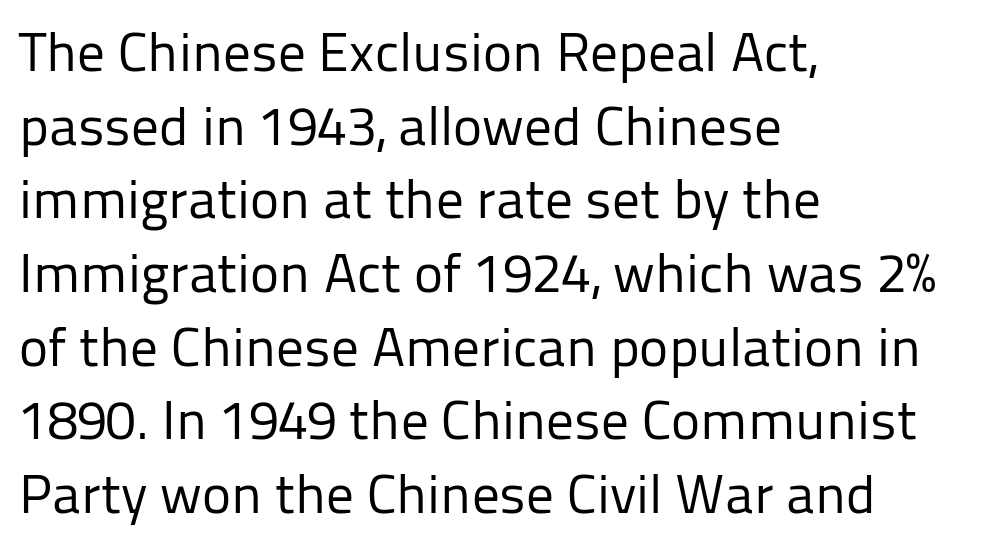
The image shows 55 px regular-weight sans-serif type, upright; set left-aligned, normal line spacing (1.34x), normal letter spacing, not underlined; low stroke contrast and a medium x-height.
